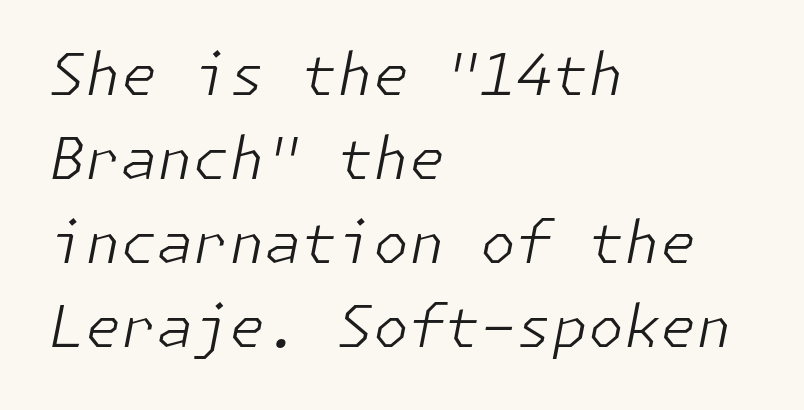
{"italic": "yes", "lean": "right", "slant_degrees": 11, "bold": "no", "weight": "light", "width": "normal", "stroke_contrast": "low", "x_height": "medium", "underline": "no", "align": "left", "line_spacing": "normal", "line_spacing_ratio": 1.45, "letter_spacing": "normal", "letter_spacing_em": 0.0, "glyph_px": 58}
